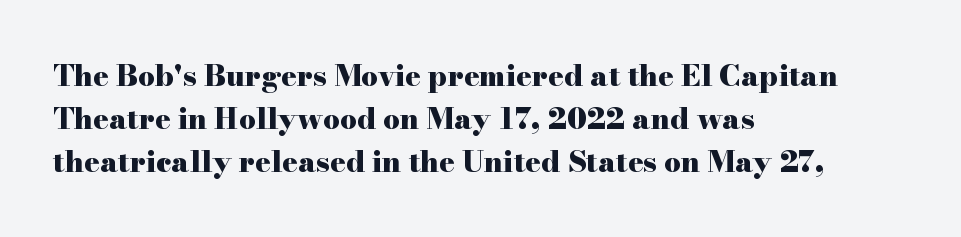
Q: Is the text bold? A: Yes.
Q: Is the text italic (slanted)? A: No, it is upright.
Q: Is the typeface a serif or a sans-serif typeface? A: Serif.
Q: Is the text underlined? A: No.
Q: How is the paragraph aligned? A: Left-aligned.
Q: Is the spacing between letters normal or unusually wide? A: Normal.
Q: Is the spacing between lines tight, normal or loose? A: Normal.
Q: Width (condensed, normal, or wide)? A: Wide.
Q: Stroke contrast? A: High.
Q: x-height? A: Small.
Q: Monospaced? A: No.
